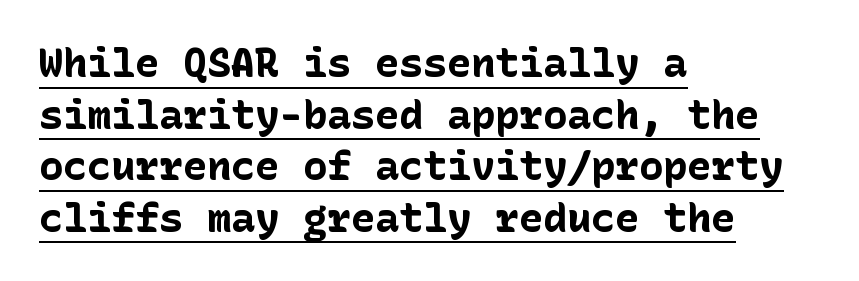
{"serif": "no", "italic": "no", "bold": "yes", "weight": "bold", "width": "normal", "stroke_contrast": "low", "x_height": "medium", "underline": "yes", "align": "left", "line_spacing": "normal", "line_spacing_ratio": 1.29, "letter_spacing": "normal", "letter_spacing_em": 0.0, "glyph_px": 40}
